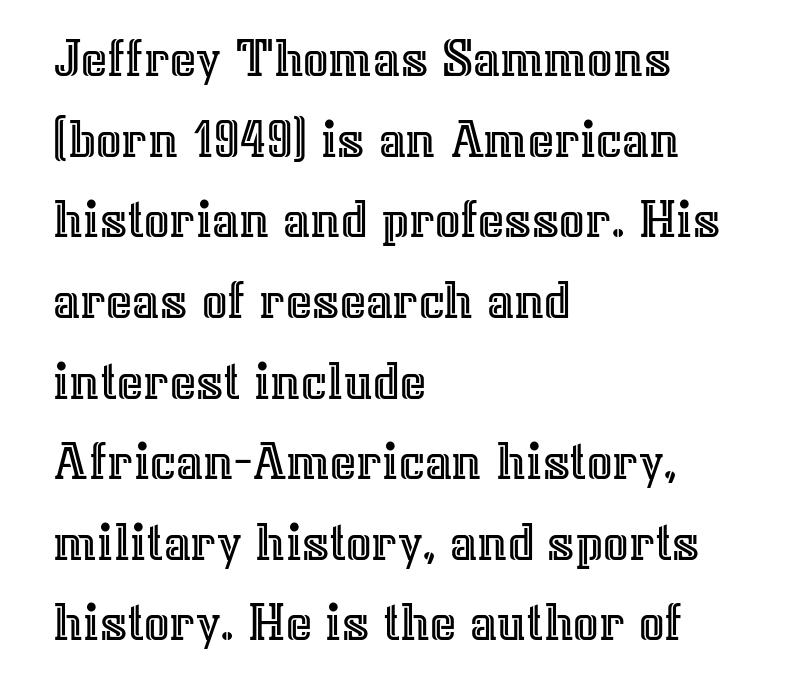
The image shows 56 px text type, upright; set left-aligned, normal line spacing (1.44x), normal letter spacing, not underlined; a medium x-height.
